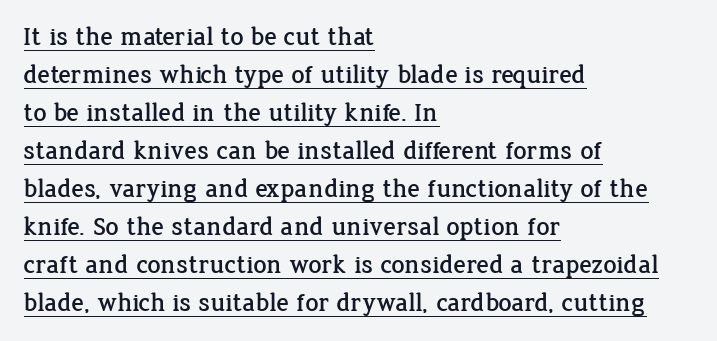
Words appear dense and cohesive because spacing is normal. Students, observe: this is what conventionally led text looks like. The letters stand straight up with perfectly vertical stems. These lines stack with their left ends in a neat column.
